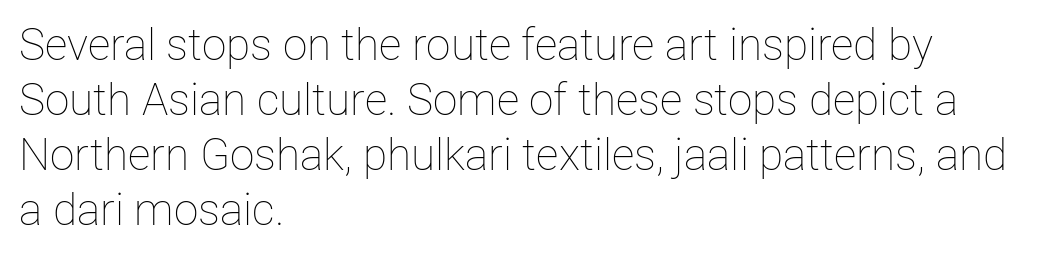
Honestly, the row spacing looks completely unremarkable. The font sits on the lighter half of the weight spectrum, regular included. Upright lettering throughout. The letters advance in unequal steps, a hallmark of proportional type.
